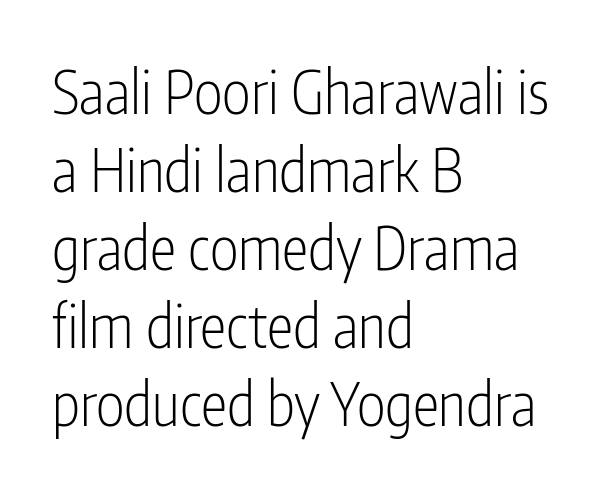
This sample uses plain, unmodified letter spacing. Does the leading feel generous? No, just average. No italicization has been applied; the sample stays upright. The glyphs in this specimen are sans serif. Teacher's note: observe the even left margin — that is flush-left alignment. On a weight scale, this lands at 450 or below.
